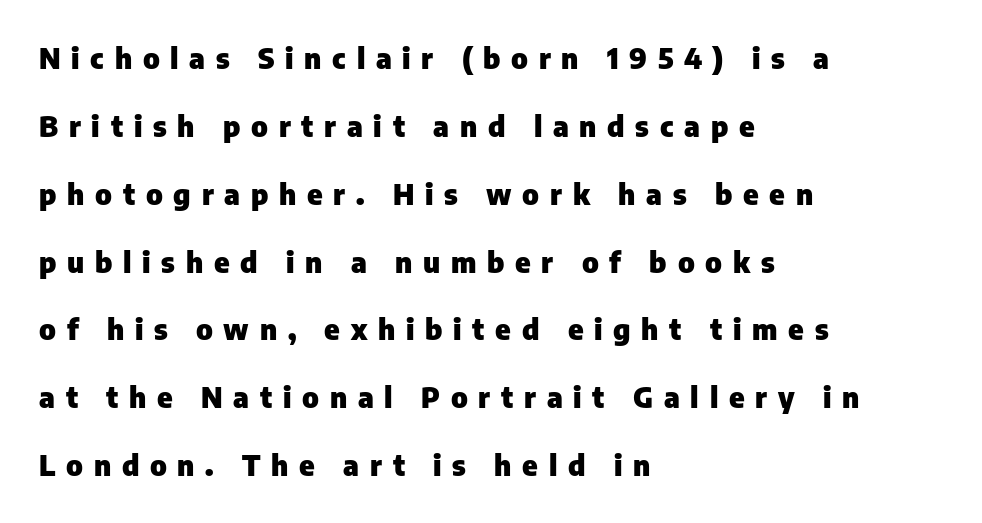
Q: Is the text bold? A: Yes.
Q: Is the text italic (slanted)? A: No, it is upright.
Q: Is the typeface a serif or a sans-serif typeface? A: Sans-serif.
Q: Is the text underlined? A: No.
Q: How is the paragraph aligned? A: Left-aligned.
Q: Is the spacing between letters normal or unusually wide? A: Unusually wide.
Q: Is the spacing between lines tight, normal or loose? A: Loose.
Q: Width (condensed, normal, or wide)? A: Normal.
Q: Stroke contrast? A: Low.
Q: x-height? A: Medium.
Q: Monospaced? A: No.
